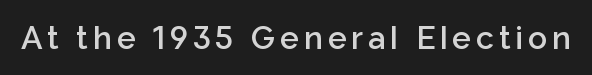
{"serif": "no", "italic": "no", "bold": "semi", "weight": "semibold", "width": "normal", "stroke_contrast": "low", "x_height": "medium", "monospaced": "no", "underline": "no", "glyph_px": 32}
